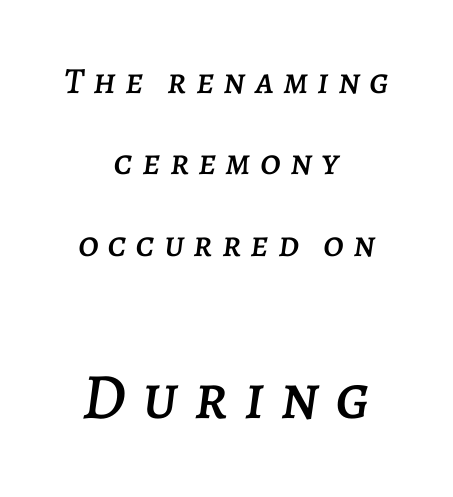
The image shows 65 px text type, italic (leaning right); set centered, loose line spacing (2.2x), unusually wide letter spacing (+0.25 em), not underlined; the second (bottom) block is 1.76x larger; low stroke contrast and a large x-height.
